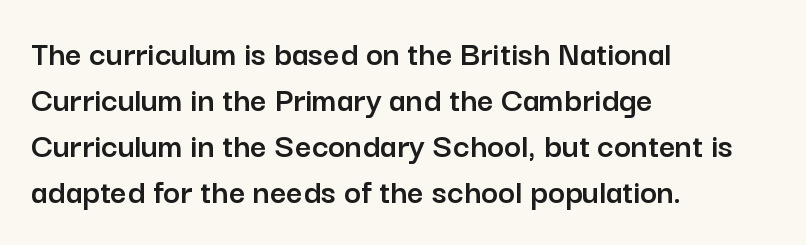
Q: Is the text italic (slanted)? A: No, it is upright.
Q: Is the typeface a serif or a sans-serif typeface? A: Sans-serif.
Q: Is the text underlined? A: No.
Q: How is the paragraph aligned? A: Left-aligned.
Q: Is the spacing between letters normal or unusually wide? A: Normal.
Q: Is the spacing between lines tight, normal or loose? A: Normal.
Q: Width (condensed, normal, or wide)? A: Normal.
Q: Stroke contrast? A: Low.
Q: x-height? A: Medium.
Q: Monospaced? A: No.
